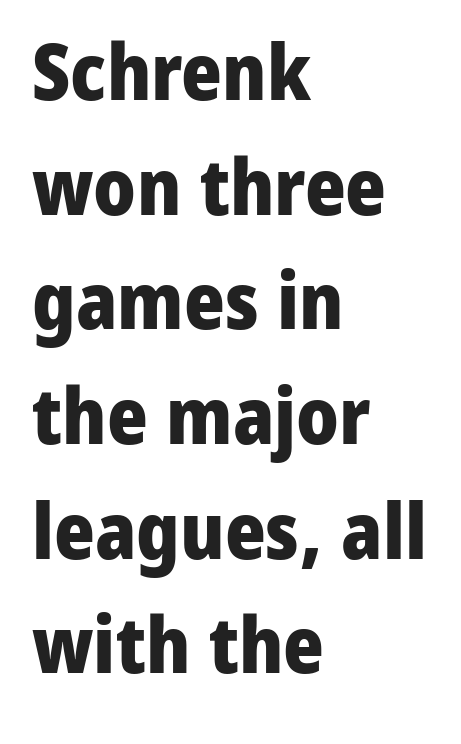
{"serif": "no", "italic": "no", "bold": "yes", "weight": "heavy", "width": "normal", "stroke_contrast": "low", "x_height": "medium", "monospaced": "no", "underline": "no", "align": "left", "line_spacing": "normal", "line_spacing_ratio": 1.47, "letter_spacing": "normal", "letter_spacing_em": 0.0, "glyph_px": 78}
